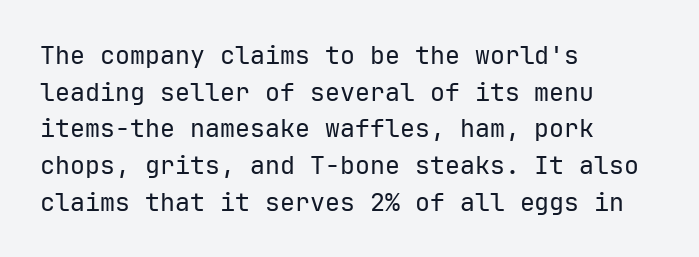
Weight: in the light-to-regular range. In CSS terms this would be text-align: left. The letters stand straight up with perfectly vertical stems. Each new line begins a customary step beneath the previous one. Characters follow at the spacing the type designer built in.
